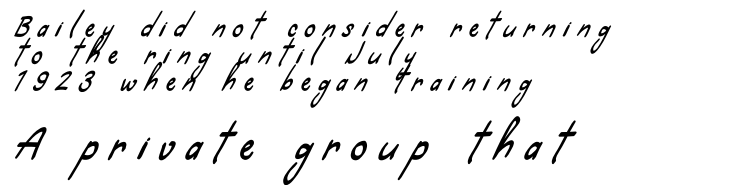
{"serif": "no", "width": "condensed", "stroke_contrast": "low", "x_height": "small", "monospaced": "no", "underline": "no", "align": "left", "line_spacing": "tight", "line_spacing_ratio": 1.04, "letter_spacing": "wide", "letter_spacing_em": 0.33, "larger_block": "second", "size_ratio": 1.5, "glyph_px": 39}
